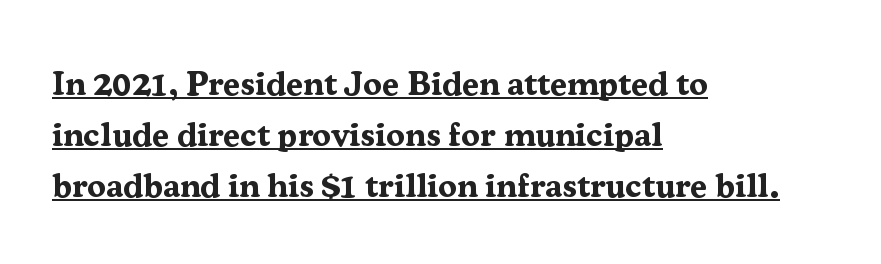
Here the designer chose a conventional face with non-uniform glyph widths. Caption: standard tracking, unaltered. Students, observe: this is what conventionally led text looks like. These words are printed bold, with thick strokes throughout. This rendering features underlined lettering. Small tapered or slab feet sit at the stroke ends, so this counts as serif.
